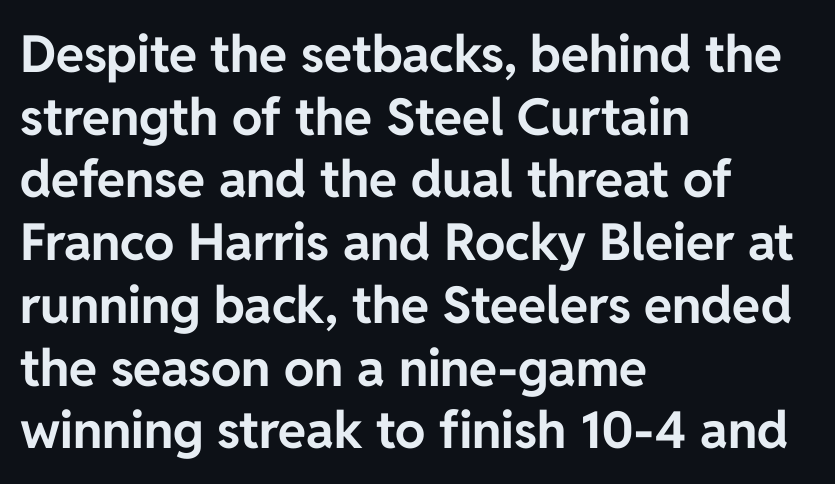
Summary of weight: heavy, a full bold. Check where the strokes stop: nothing finishes them off — pure sans. Letter spacing: default. Each line starts at the same left margin while the right side varies. Nope, not italic — everything's standing straight. These lines are rendered in a variable-pitch font.
